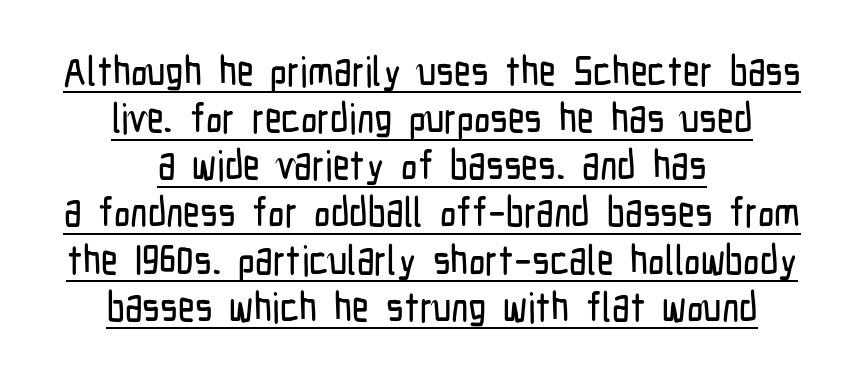
Casual observation: everything's sitting right in the middle. The font's upright variant was chosen for this text. A rule runs beneath these lines of type. The face used here is proportionally spaced, like ordinary book or web type. A typesetter would call this leading minimal, almost set solid. In terms of letterform style, serifs are entirely absent.
